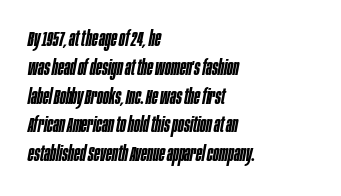
The image shows 22 px text type, italic (leaning right); set left-aligned, normal line spacing (1.31x), normal letter spacing, not underlined.
